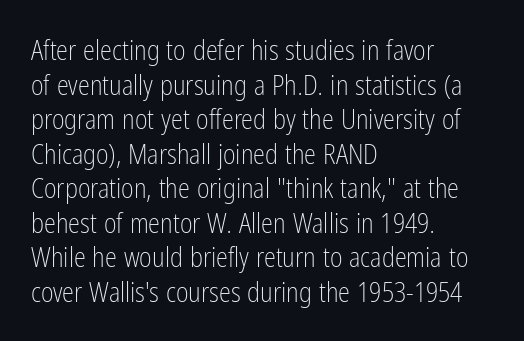
The image shows 27 px text type, upright; set left-aligned, normal line spacing (1.28x), normal letter spacing, not underlined.
